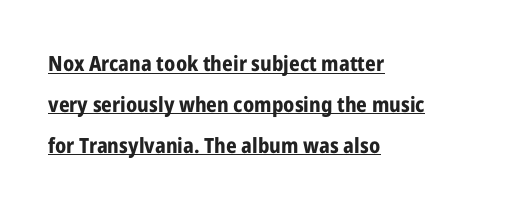
A baseline rule has been typeset under these characters. Nobody touched the tracking dial on this one. In terms of leading, this rendering errs on the spacious side. The lines are quadded left.
